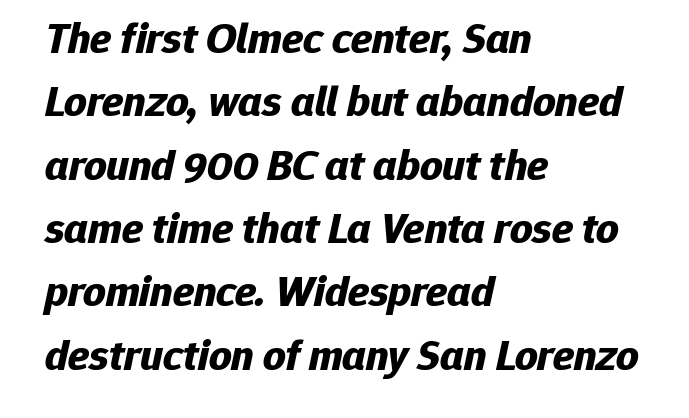
The image shows 44 px bold type, italic (leaning right); set left-aligned, normal line spacing (1.44x), normal letter spacing, not underlined; low stroke contrast and a medium x-height.
